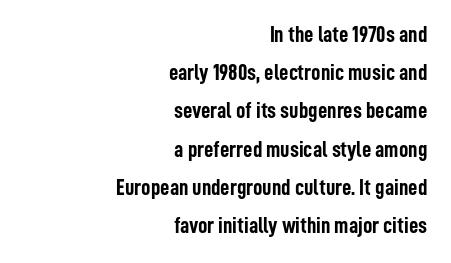
The image shows 23 px bold type, upright; set right-aligned, normal line spacing (1.66x), normal letter spacing, not underlined.
